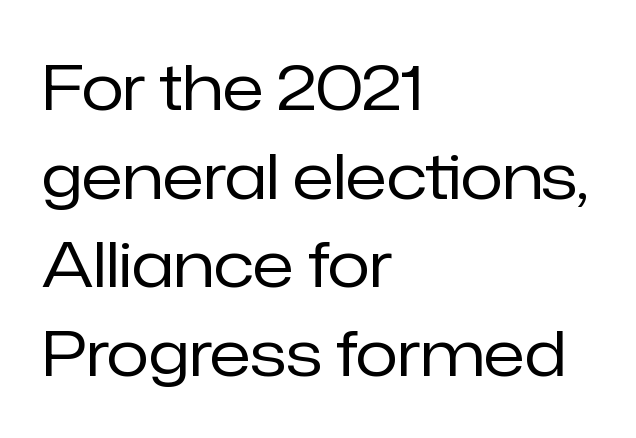
{"serif": "no", "italic": "no", "bold": "no", "weight": "regular", "width": "normal", "stroke_contrast": "low", "x_height": "medium", "monospaced": "no", "underline": "no", "align": "left", "line_spacing": "normal", "line_spacing_ratio": 1.43, "letter_spacing": "normal", "letter_spacing_em": 0.0, "glyph_px": 62}
